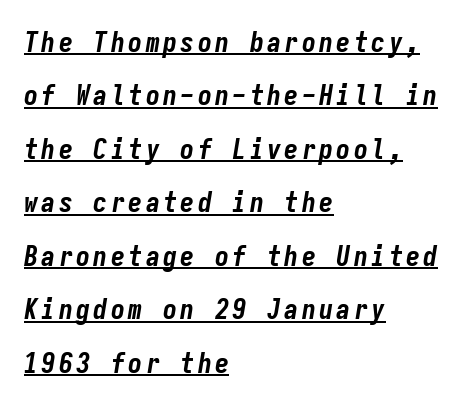
Q: Is the text bold? A: Yes.
Q: Is the text italic (slanted)? A: Yes, it leans right by about 9 degrees.
Q: Is the text underlined? A: Yes.
Q: How is the paragraph aligned? A: Left-aligned.
Q: Is the spacing between lines tight, normal or loose? A: Loose.
Q: Width (condensed, normal, or wide)? A: Condensed.
Q: Stroke contrast? A: Low.
Q: x-height? A: Medium.
Q: Monospaced? A: Yes.
